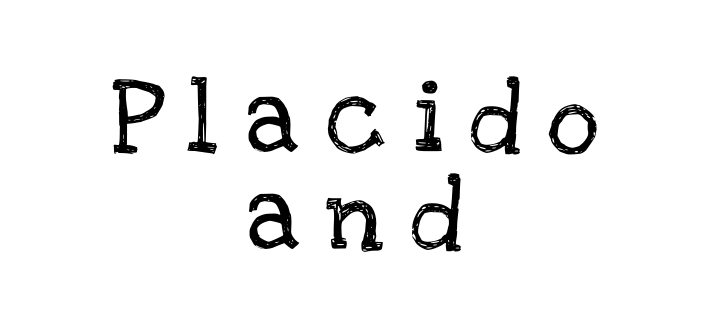
The image shows 73 px serif type, upright; set centered, normal line spacing (1.33x), unusually wide letter spacing (+0.37 em), not underlined; low stroke contrast and a large x-height.
